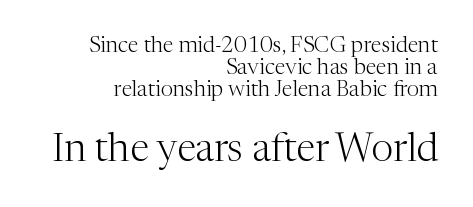
The image shows 39 px light serif type, upright; set right-aligned, tight line spacing (0.99x), normal letter spacing, not underlined; the second (bottom) block is 1.77x larger; medium stroke contrast and a medium x-height.
